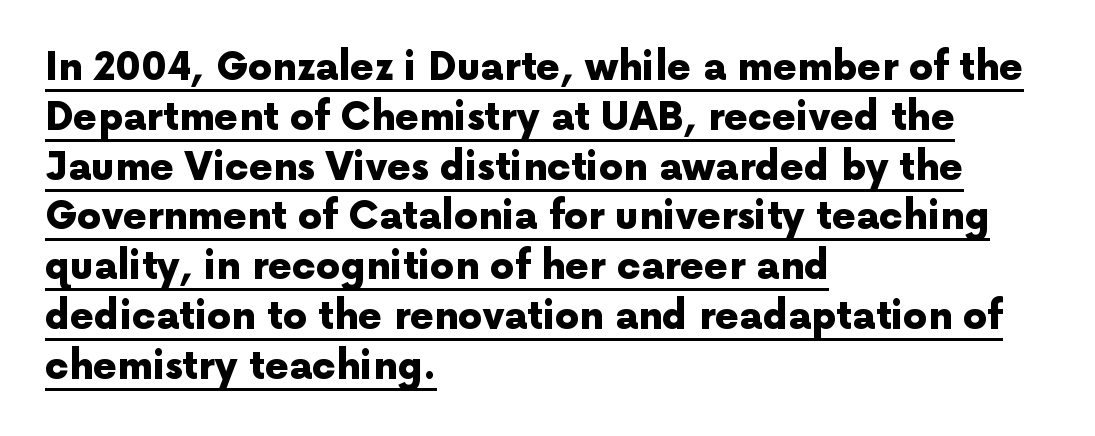
Q: Is the text bold? A: Yes.
Q: Is the text italic (slanted)? A: No, it is upright.
Q: Is the typeface a serif or a sans-serif typeface? A: Sans-serif.
Q: Is the text underlined? A: Yes.
Q: How is the paragraph aligned? A: Left-aligned.
Q: Is the spacing between letters normal or unusually wide? A: Normal.
Q: Is the spacing between lines tight, normal or loose? A: Normal.
Q: Width (condensed, normal, or wide)? A: Normal.
Q: x-height? A: Medium.
Q: Monospaced? A: No.
